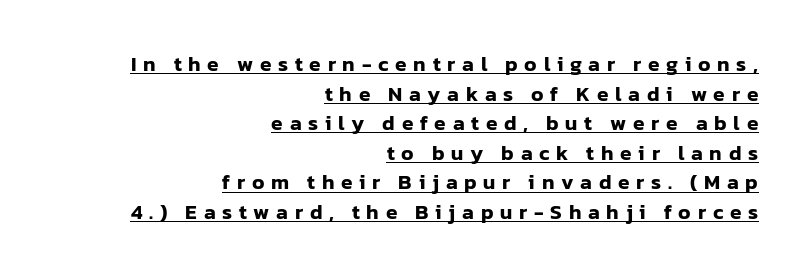
The image shows 21 px text type, upright; set right-aligned, normal line spacing (1.41x), unusually wide letter spacing (+0.32 em), underlined.
